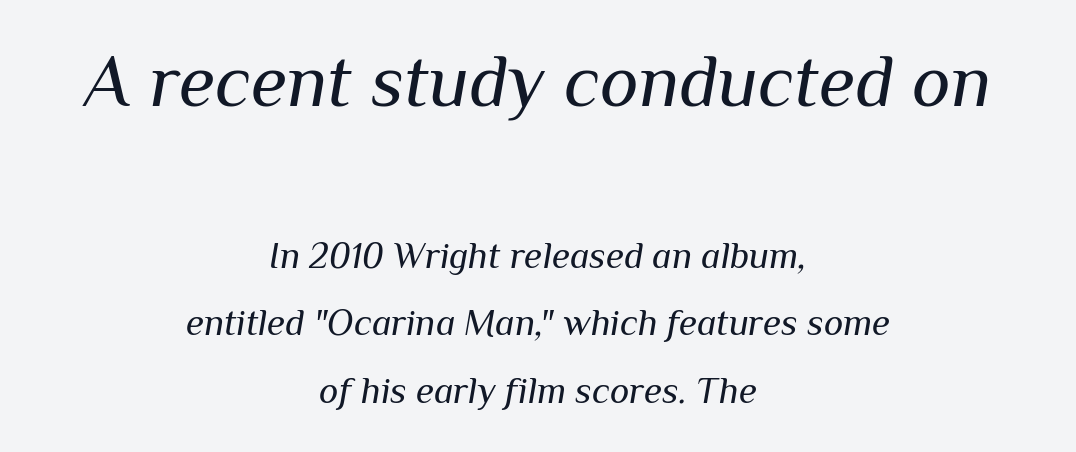
{"italic": "yes", "lean": "right", "slant_degrees": 10, "bold": "no", "weight": "regular", "width": "normal", "stroke_contrast": "medium", "x_height": "medium", "monospaced": "no", "underline": "no", "align": "center", "line_spacing_ratio": 1.83, "letter_spacing": "normal", "letter_spacing_em": 0.0, "larger_block": "first", "size_ratio": 2.0, "glyph_px": 74}
